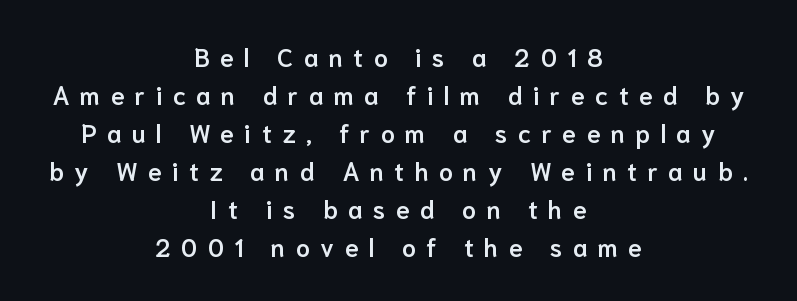
The image shows 25 px text type, upright; set centered, normal line spacing (1.52x), unusually wide letter spacing (+0.42 em), not underlined.
